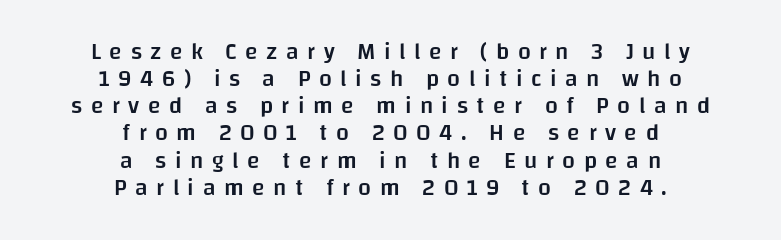
The image shows 23 px text type, upright; set centered, line spacing 1.18x, unusually wide letter spacing (+0.37 em), not underlined.
